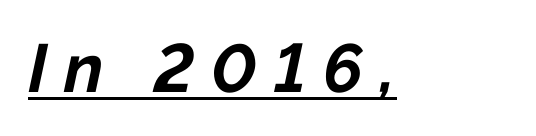
What stands out about the letter spacing? Its width — letters are far apart. Bold? Absolutely — the strokes are thick and heavy. The glyphs are accompanied by a horizontal stroke just below them. The typography opts for an oblique posture over an upright one.
